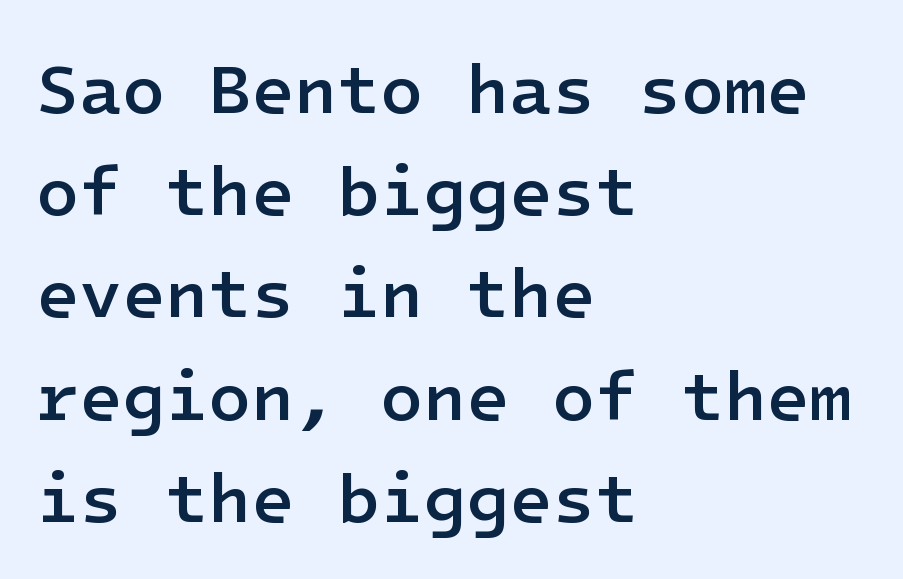
The image shows 70 px semibold sans-serif type, upright; set left-aligned, normal line spacing (1.46x), normal letter spacing, not underlined; low stroke contrast and a medium x-height.
